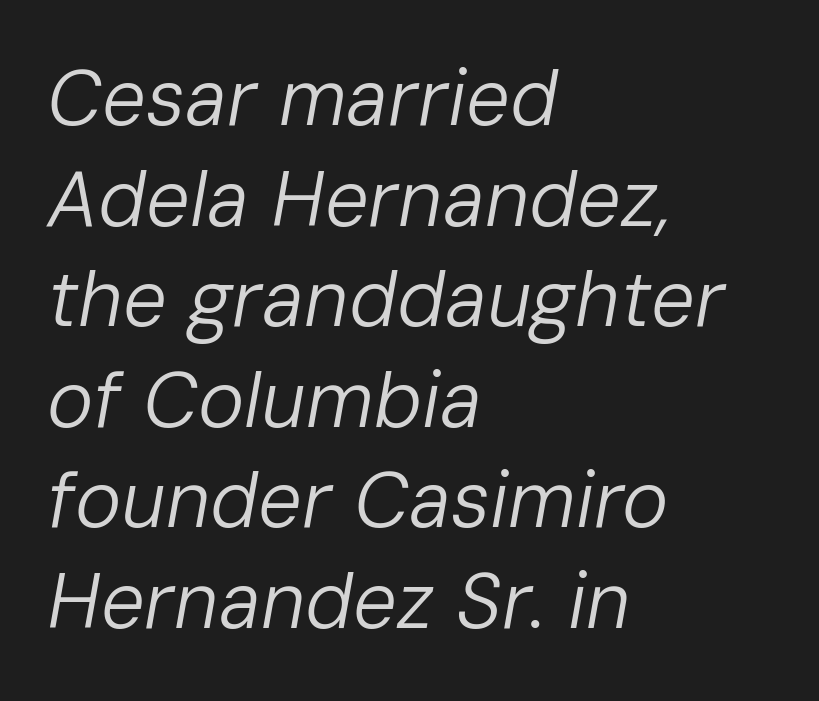
Q: Is the text bold? A: No.
Q: Is the text italic (slanted)? A: Yes, it leans right by about 10 degrees.
Q: Is the text underlined? A: No.
Q: How is the paragraph aligned? A: Left-aligned.
Q: Is the spacing between letters normal or unusually wide? A: Normal.
Q: Is the spacing between lines tight, normal or loose? A: Normal.
Q: Width (condensed, normal, or wide)? A: Normal.
Q: Stroke contrast? A: Low.
Q: x-height? A: Medium.
Q: Monospaced? A: No.
